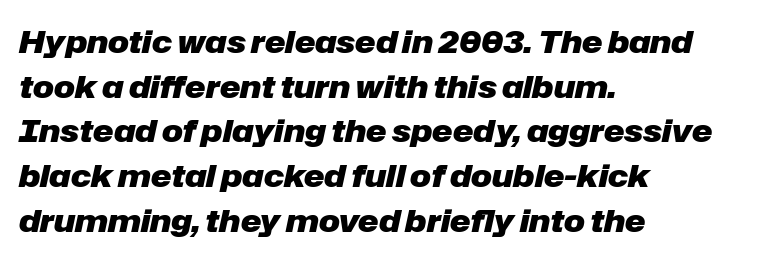
The image shows 31 px heavy type, italic (leaning right); set left-aligned, normal line spacing (1.44x), normal letter spacing, not underlined; low stroke contrast and a medium x-height.
